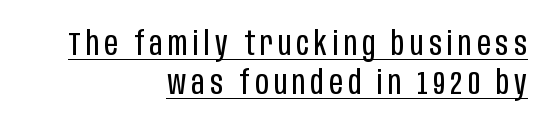
If you drew a ruler down the right edge, every line would touch it. Each letter keeps its own natural width here, so spacing adapts to shape. The cut favours lightness, reaching ordinary text weight at its darkest. Characters remain perfectly vertical along every line. The font family rendered here belongs to the sans-serif group.
